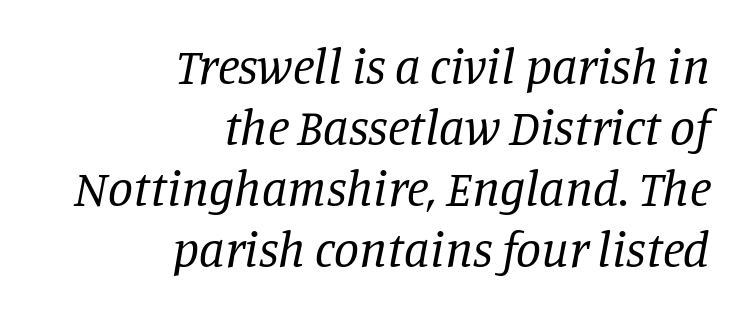
Looking at the ascenders, they clearly lean. Between one letter and the next there's only the usual sliver of space. Look at the bottom of the vertical strokes: they flare into serifs here. Each row of text sits above clean, open space.
